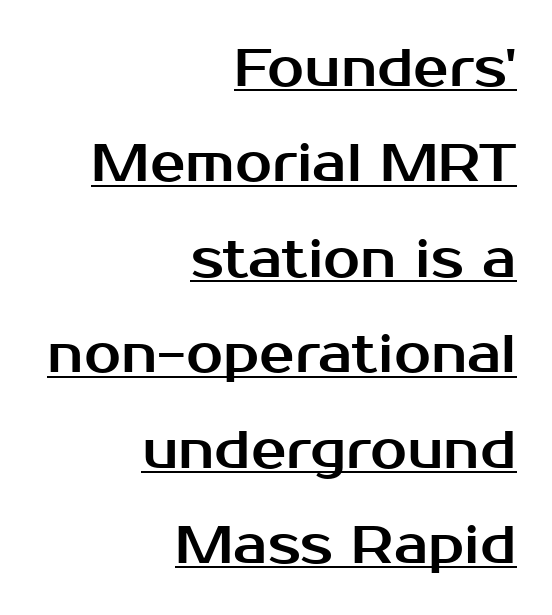
{"serif": "no", "italic": "no", "width": "normal", "stroke_contrast": "medium", "x_height": "medium", "monospaced": "no", "underline": "yes", "align": "right", "line_spacing_ratio": 1.8, "letter_spacing": "normal", "letter_spacing_em": 0.0, "glyph_px": 53}
